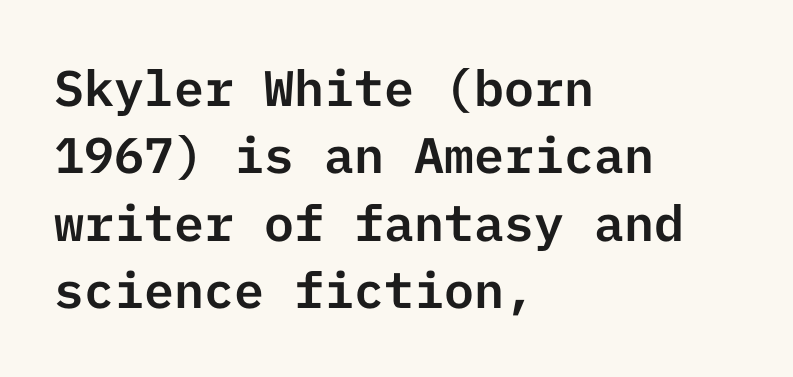
{"serif": "no", "italic": "no", "width": "normal", "stroke_contrast": "low", "x_height": "medium", "underline": "no", "align": "left", "line_spacing": "normal", "line_spacing_ratio": 1.35, "letter_spacing": "normal", "letter_spacing_em": 0.0, "glyph_px": 50}
